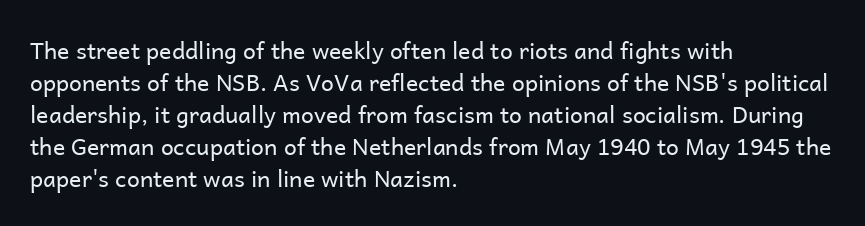
Q: Is the text bold? A: No.
Q: Is the text italic (slanted)? A: No, it is upright.
Q: Is the text underlined? A: No.
Q: How is the paragraph aligned? A: Left-aligned.
Q: Is the spacing between letters normal or unusually wide? A: Normal.
Q: Is the spacing between lines tight, normal or loose? A: Normal.
